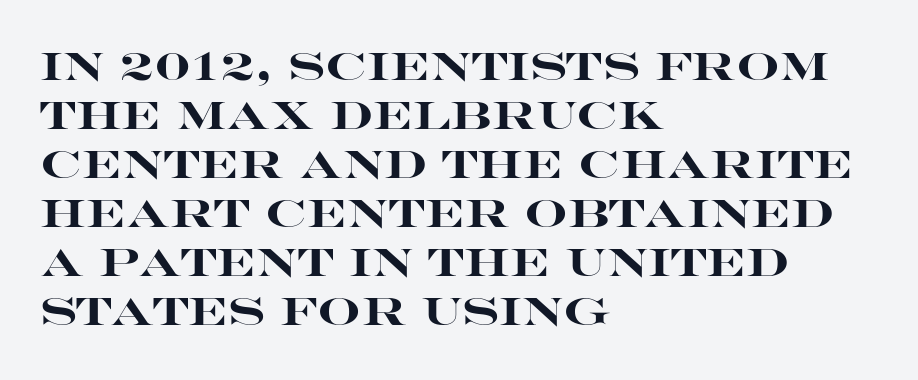
{"italic": "no", "bold": "yes", "weight": "heavy", "width": "wide", "stroke_contrast": "high", "x_height": "large", "monospaced": "no", "underline": "no", "align": "left", "line_spacing": "normal", "line_spacing_ratio": 1.29, "letter_spacing": "normal", "letter_spacing_em": 0.0, "glyph_px": 38}
